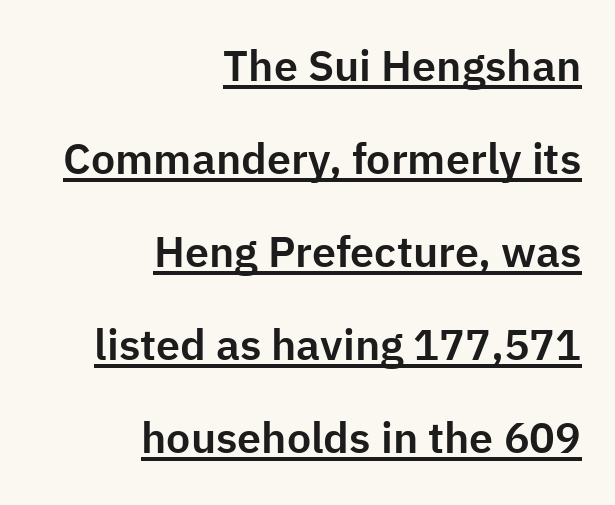
Q: Is the text italic (slanted)? A: No, it is upright.
Q: Is the typeface a serif or a sans-serif typeface? A: Sans-serif.
Q: Is the text underlined? A: Yes.
Q: How is the paragraph aligned? A: Right-aligned.
Q: Is the spacing between letters normal or unusually wide? A: Normal.
Q: Is the spacing between lines tight, normal or loose? A: Loose.
Q: Width (condensed, normal, or wide)? A: Normal.
Q: Stroke contrast? A: Low.
Q: x-height? A: Medium.
Q: Monospaced? A: No.
